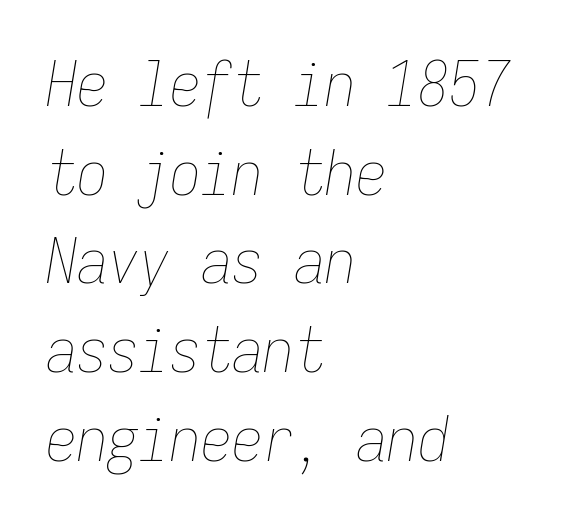
The rendering keeps characters at their native spacing. The lettering tilts uniformly, giving the passage an italic look. Which margin do the lines hug? The left one — the right edge is uneven. Each letter, wide or thin by design, is forced into the same width here. What's the leading like? Ordinary, nothing unusual. This reads as an unemphasized weight, regular at the heaviest.
